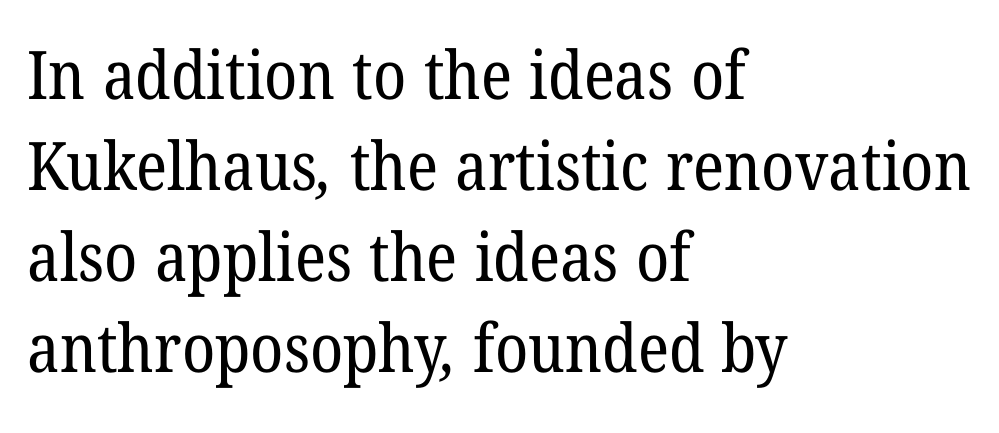
Q: Is the text bold? A: No.
Q: Is the typeface a serif or a sans-serif typeface? A: Serif.
Q: Is the text underlined? A: No.
Q: How is the paragraph aligned? A: Left-aligned.
Q: Is the spacing between letters normal or unusually wide? A: Normal.
Q: Is the spacing between lines tight, normal or loose? A: Normal.
Q: Width (condensed, normal, or wide)? A: Normal.
Q: Stroke contrast? A: Low.
Q: x-height? A: Medium.
Q: Monospaced? A: No.
